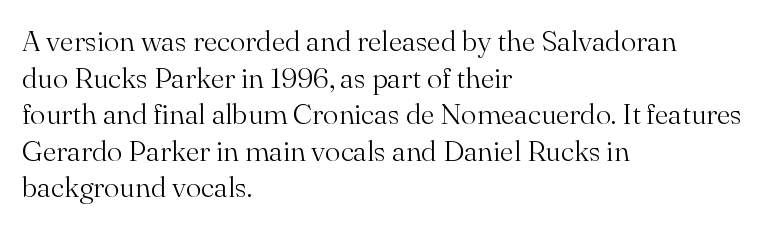
The image shows 29 px light serif type, upright; set left-aligned, normal line spacing (1.26x), normal letter spacing, not underlined; medium stroke contrast and a small x-height.
